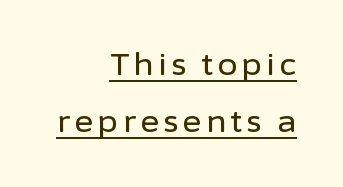
Italic? Not at all — the glyphs are vertical. A student would call this right alignment; a typographer would say flush right, rag left. The passage shown is typeset with a sans-serif family. Widely set lines give the paragraph a tall, airy silhouette.
